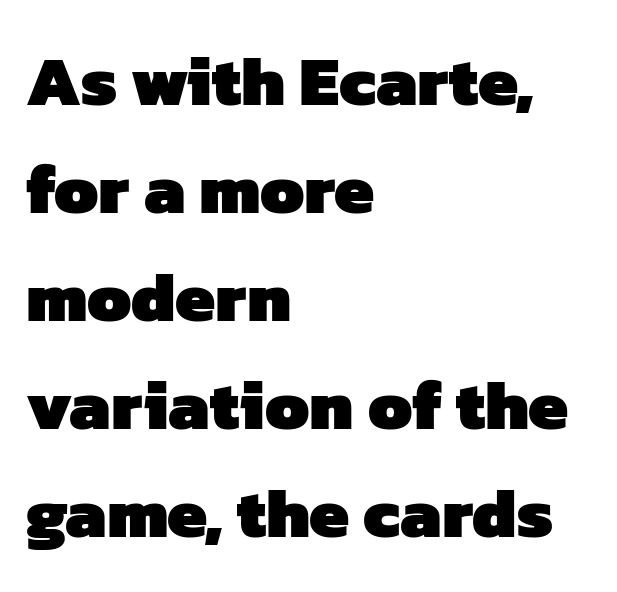
Q: Is the text bold? A: Yes.
Q: Is the typeface a serif or a sans-serif typeface? A: Sans-serif.
Q: Is the text underlined? A: No.
Q: How is the paragraph aligned? A: Left-aligned.
Q: Is the spacing between letters normal or unusually wide? A: Normal.
Q: Is the spacing between lines tight, normal or loose? A: Normal.
Q: Width (condensed, normal, or wide)? A: Normal.
Q: Stroke contrast? A: Low.
Q: x-height? A: Medium.
Q: Monospaced? A: No.
